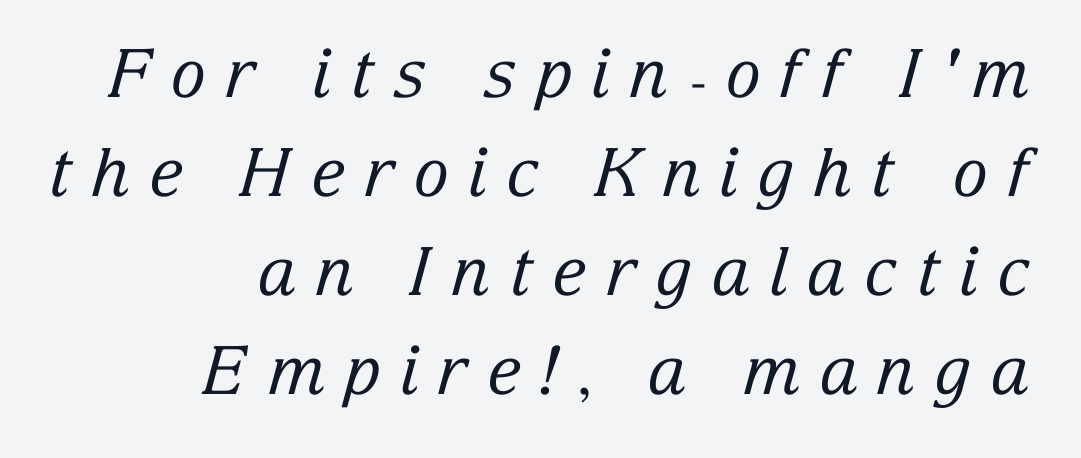
The passage shown is typeset with a serif family. Short note: letters widely spaced. Italic? Definitely — the glyphs are oblique. Looks like regular typesetting: each glyph gets only the width it needs. Vertically, the passage feels balanced, rows spaced as you'd expect. Letters rest on an invisible, unmarked baseline.
